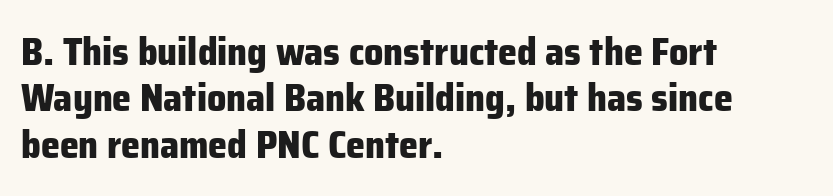
{"serif": "no", "italic": "no", "bold": "yes", "weight": "heavy", "width": "normal", "stroke_contrast": "low", "x_height": "medium", "monospaced": "no", "underline": "no", "align": "left", "line_spacing_ratio": 1.22, "letter_spacing": "normal", "letter_spacing_em": 0.0, "glyph_px": 38}
